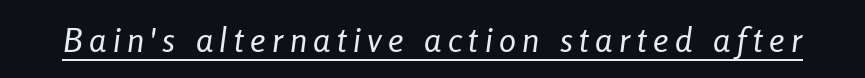
The passage shown is typed in a proportional face where columns would drift. The lettering tilts uniformly, giving the passage an italic look. No extra ink here — the face is not bold. This sample carries an underscore along the baseline area.
